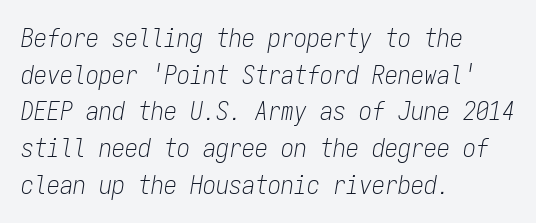
The image shows 26 px text type, italic (leaning right); set left-aligned, normal line spacing (1.41x), normal letter spacing, not underlined.
